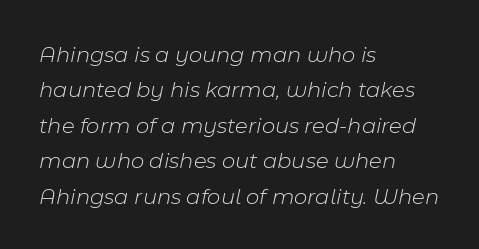
Posture: slanted. Compared with typical body copy, the letter spacing here is the same. The baseline area is clear. Leftover space on each line is placed entirely after the last word. A normal amount of white space separates one row of letters from the next. Caption: face not bold, strokes unweighted.
